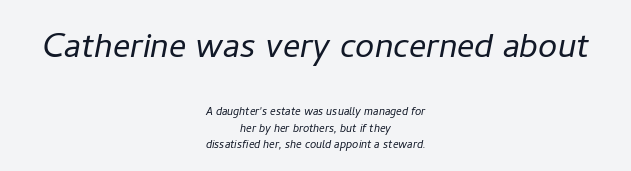
Q: Is the text bold? A: No.
Q: Is the text italic (slanted)? A: Yes, it leans right by about 11 degrees.
Q: Is the text underlined? A: No.
Q: How is the paragraph aligned? A: Centered.
Q: Is the spacing between letters normal or unusually wide? A: Normal.
Q: Which block of text is set in a larger size, the first (top) or the second (bottom)? A: The first (top) one.
Q: Width (condensed, normal, or wide)? A: Normal.
Q: Stroke contrast? A: Low.
Q: x-height? A: Medium.
Q: Monospaced? A: No.
